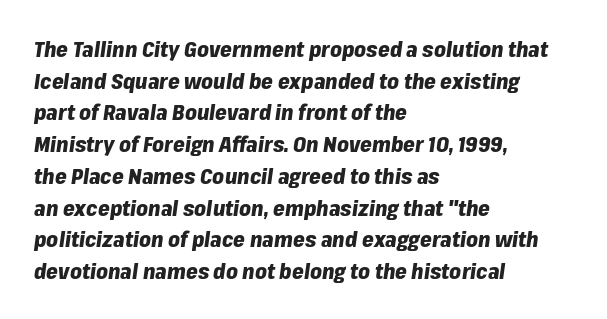
Q: Is the text bold? A: Yes.
Q: Is the text italic (slanted)? A: Yes, it leans right by about 8 degrees.
Q: Is the text underlined? A: No.
Q: How is the paragraph aligned? A: Left-aligned.
Q: Is the spacing between letters normal or unusually wide? A: Normal.
Q: Is the spacing between lines tight, normal or loose? A: Normal.
